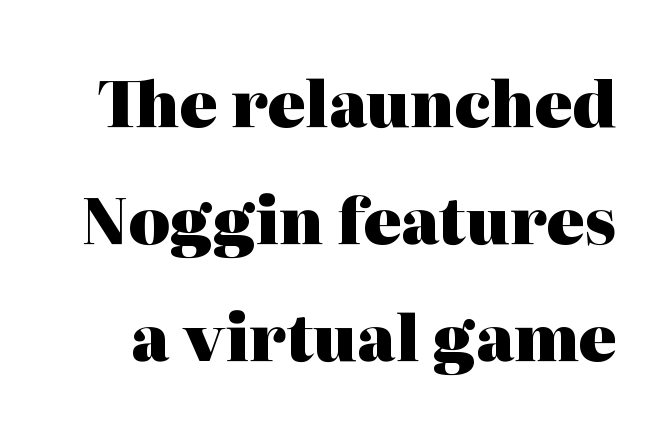
{"serif": "yes", "italic": "no", "bold": "yes", "weight": "heavy", "width": "normal", "stroke_contrast": "high", "x_height": "medium", "monospaced": "no", "underline": "no", "line_spacing_ratio": 1.86, "letter_spacing": "normal", "letter_spacing_em": 0.0, "glyph_px": 63}
